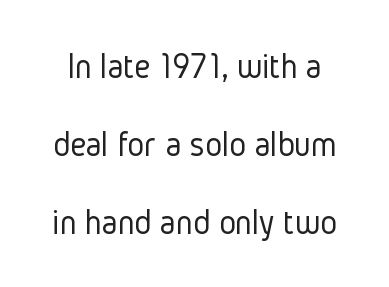
Q: Is the text bold? A: No.
Q: Is the text italic (slanted)? A: No, it is upright.
Q: Is the typeface a serif or a sans-serif typeface? A: Sans-serif.
Q: Is the text underlined? A: No.
Q: Is the spacing between letters normal or unusually wide? A: Normal.
Q: Is the spacing between lines tight, normal or loose? A: Loose.
Q: Width (condensed, normal, or wide)? A: Condensed.
Q: Stroke contrast? A: Low.
Q: x-height? A: Medium.
Q: Monospaced? A: No.
